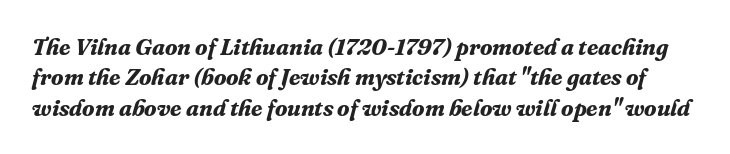
This is oblique type, the kind used for emphasis or titles. The letters sit at their default tracking, neither squeezed nor spread. The string is rendered with underlining switched off. What weight is shown? A full bold with thick strokes. Compared with typical paragraphs, the rows here are spaced about the same.
